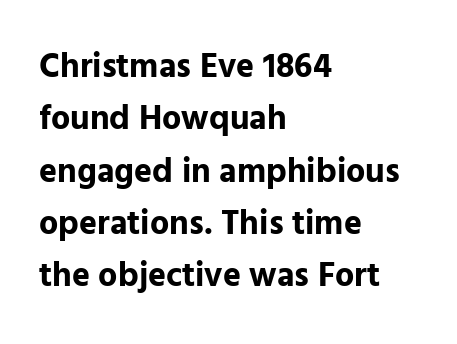
Observe the ordinary spacing: letters are neighbours, not strangers. Here the designer chose a conventional face with non-uniform glyph widths. Honestly, the row spacing looks completely unremarkable. Chunky letters — that's bold for sure. Upright lettering throughout.
